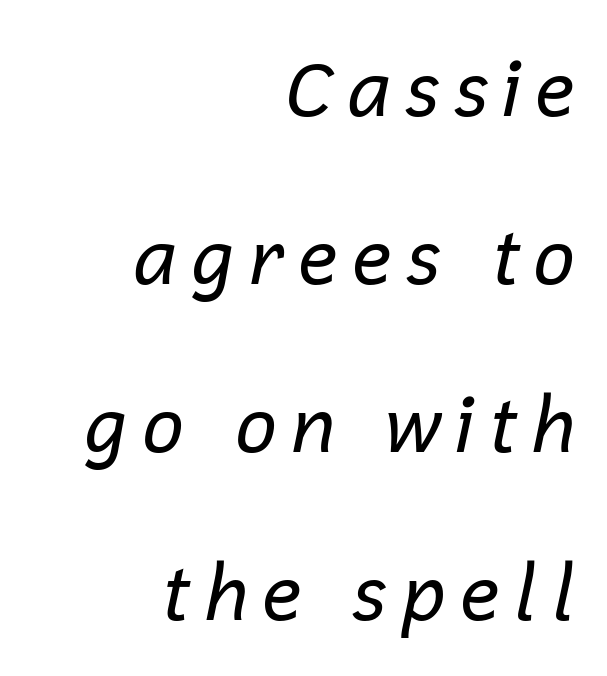
Q: Is the text bold? A: No.
Q: Is the text italic (slanted)? A: Yes, it leans right by about 12 degrees.
Q: Is the text underlined? A: No.
Q: How is the paragraph aligned? A: Right-aligned.
Q: Is the spacing between lines tight, normal or loose? A: Loose.
Q: Width (condensed, normal, or wide)? A: Normal.
Q: Stroke contrast? A: Low.
Q: x-height? A: Medium.
Q: Monospaced? A: No.
